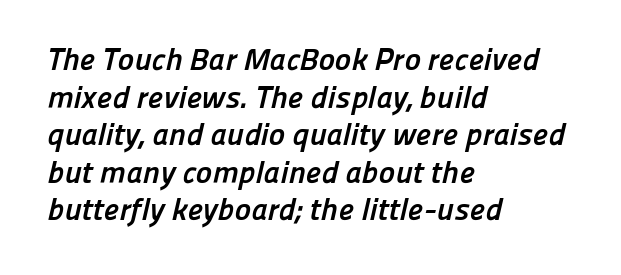
Look at the bottom of the vertical strokes: they stop flat, with no serifs. Think of a printed novel: that variable character pitch is what you see here. Each glyph is drawn with heavy, bold strokes. Notice how the passage keeps a crisp vertical edge on the left only.
